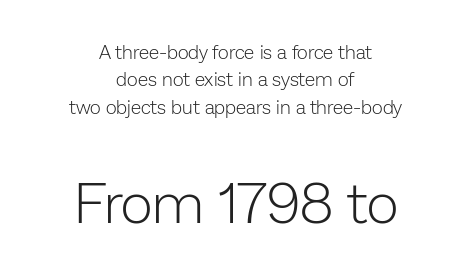
{"serif": "no", "italic": "no", "bold": "no", "weight": "light", "width": "normal", "stroke_contrast": "low", "x_height": "medium", "monospaced": "no", "underline": "no", "align": "center", "line_spacing": "normal", "line_spacing_ratio": 1.44, "letter_spacing": "normal", "letter_spacing_em": 0.0, "larger_block": "second", "size_ratio": 2.95, "glyph_px": 56}
